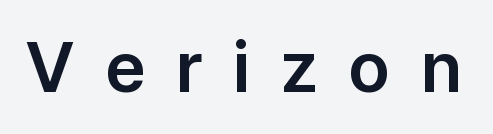
The image shows 69 px sans-serif type, upright; set unusually wide letter spacing (+0.43 em), not underlined; low stroke contrast and a medium x-height.
